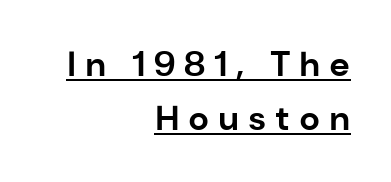
Q: Is the text bold? A: Yes.
Q: Is the text italic (slanted)? A: No, it is upright.
Q: Is the typeface a serif or a sans-serif typeface? A: Sans-serif.
Q: Is the text underlined? A: Yes.
Q: How is the paragraph aligned? A: Right-aligned.
Q: Is the spacing between letters normal or unusually wide? A: Unusually wide.
Q: Is the spacing between lines tight, normal or loose? A: Normal.
Q: Width (condensed, normal, or wide)? A: Normal.
Q: Stroke contrast? A: Low.
Q: x-height? A: Medium.
Q: Monospaced? A: No.
